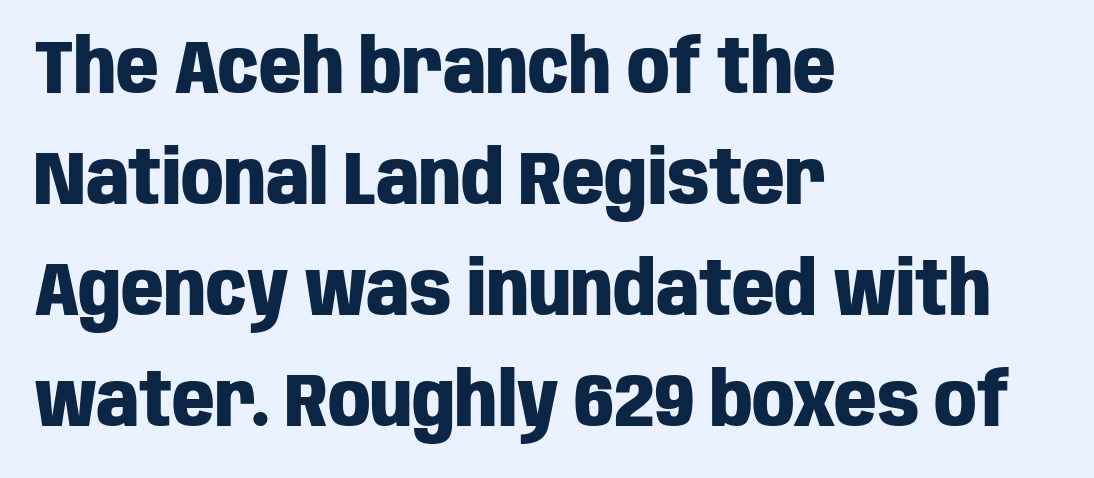
{"serif": "no", "italic": "no", "bold": "yes", "weight": "heavy", "width": "condensed", "stroke_contrast": "low", "x_height": "large", "monospaced": "no", "underline": "no", "align": "left", "line_spacing": "normal", "line_spacing_ratio": 1.5, "letter_spacing": "normal", "letter_spacing_em": 0.0, "glyph_px": 74}
